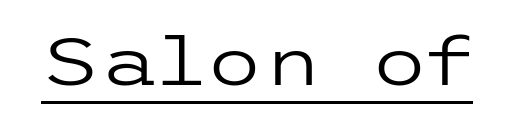
The image shows 67 px regular-weight, wide sans-serif type, upright; set normal letter spacing, underlined; low stroke contrast and a medium x-height.
